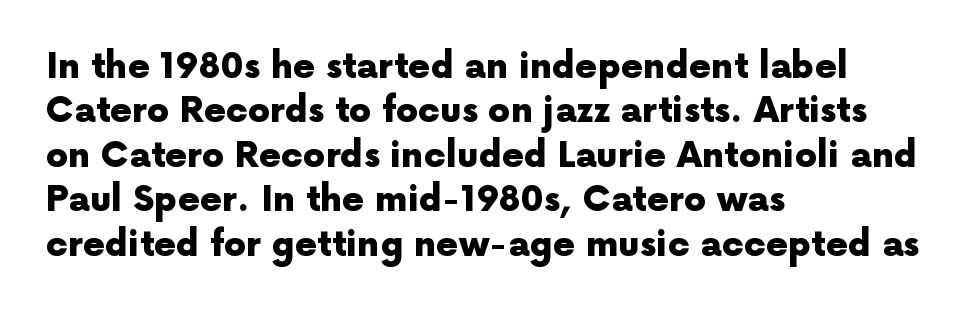
The image shows 35 px heavy sans-serif type, upright; set left-aligned, normal line spacing (1.27x), normal letter spacing, not underlined; a medium x-height.
